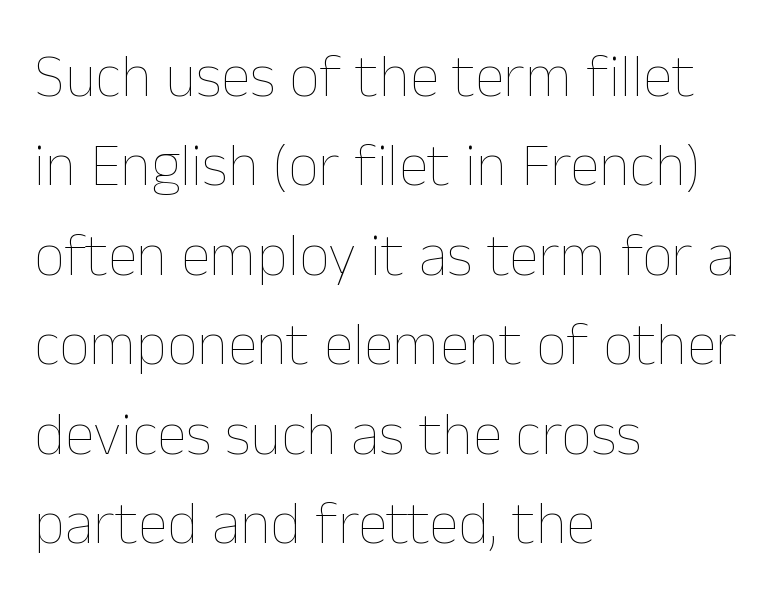
These lines were composed using upright roman letters. A typesetter would call this proportional, since set widths differ per character. The space beneath each line is pristine and unruled. Each stroke keeps to a modest, everyday thickness or less.
